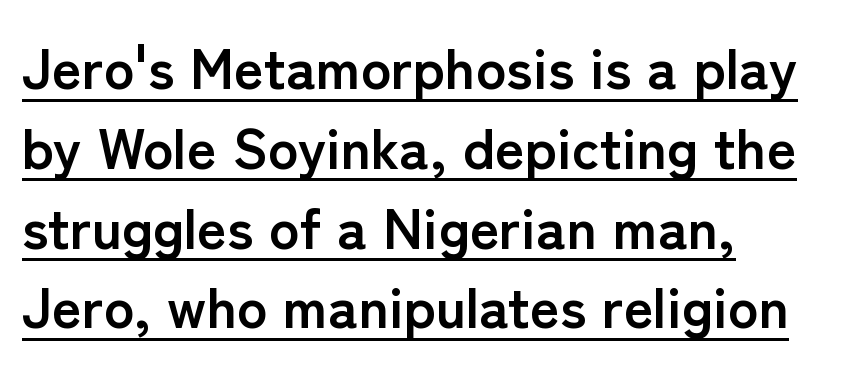
Q: Is the text bold? A: Yes.
Q: Is the text italic (slanted)? A: No, it is upright.
Q: Is the typeface a serif or a sans-serif typeface? A: Sans-serif.
Q: Is the text underlined? A: Yes.
Q: How is the paragraph aligned? A: Left-aligned.
Q: Is the spacing between letters normal or unusually wide? A: Normal.
Q: Is the spacing between lines tight, normal or loose? A: Normal.
Q: Width (condensed, normal, or wide)? A: Normal.
Q: Stroke contrast? A: Low.
Q: x-height? A: Medium.
Q: Monospaced? A: No.
